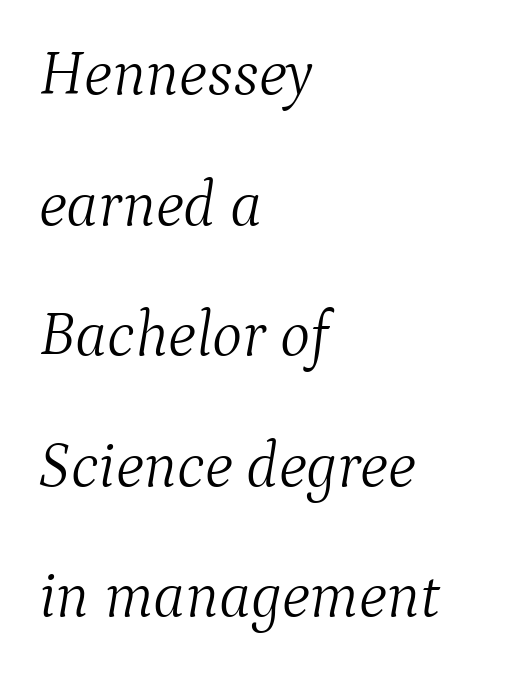
Where is the straight margin? On the left. Bare-footed words on every line. Slant detected: the letters are inclined. The rendering uses a large line-height, opening up the rows. Nobody touched the tracking dial on this one.
